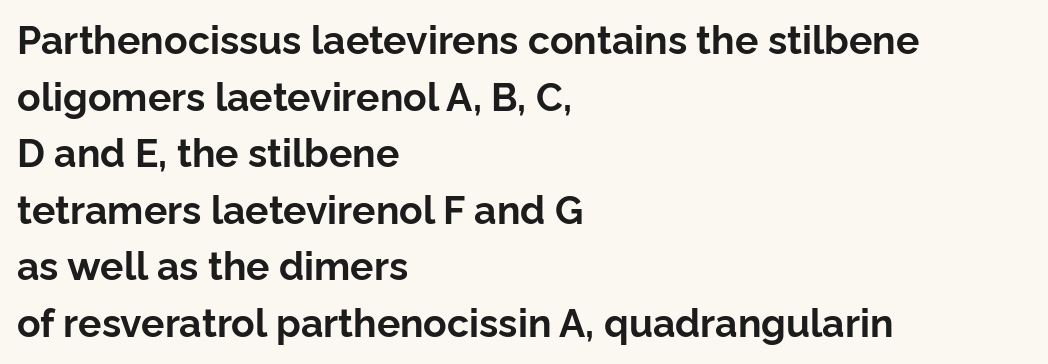
{"serif": "no", "italic": "no", "bold": "yes", "weight": "bold", "width": "normal", "stroke_contrast": "low", "x_height": "medium", "monospaced": "no", "underline": "no", "align": "left", "line_spacing": "normal", "line_spacing_ratio": 1.45, "letter_spacing": "normal", "letter_spacing_em": 0.0, "glyph_px": 39}
